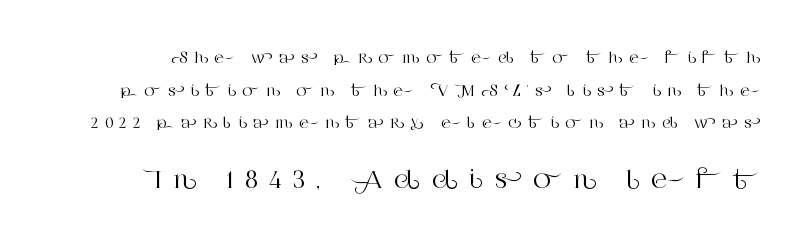
Posture: upright roman. Tracking here is generous; glyphs stand well apart from one another. Whoever set this made the second block the dominant, larger element. The block of text is sparse from top to bottom, with ample space between rows.
